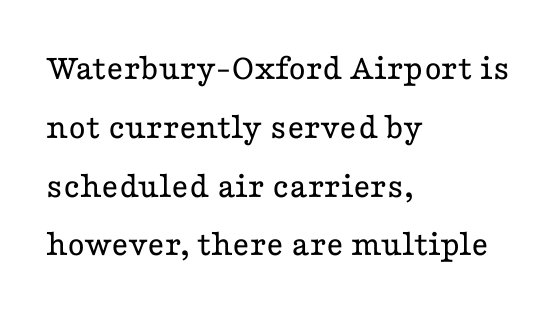
The image shows 37 px regular-weight, wide serif type, upright; set left-aligned, normal line spacing (1.59x), normal letter spacing, not underlined; low stroke contrast and a medium x-height.
